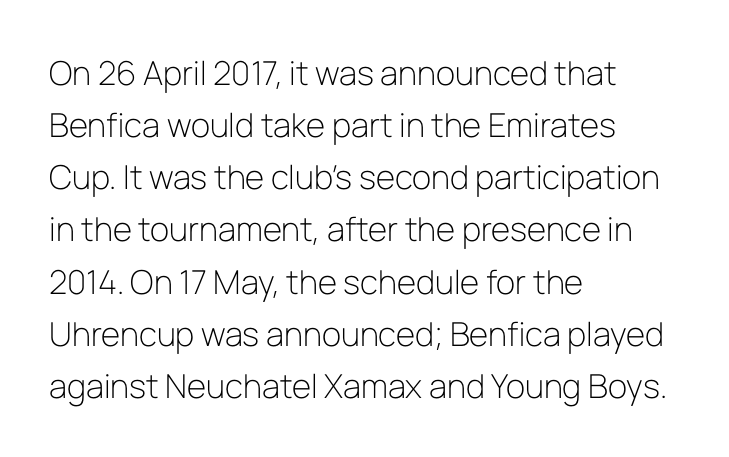
{"serif": "no", "italic": "no", "bold": "no", "weight": "light", "width": "normal", "stroke_contrast": "low", "x_height": "medium", "monospaced": "no", "underline": "no", "align": "left", "line_spacing": "normal", "line_spacing_ratio": 1.58, "letter_spacing": "normal", "letter_spacing_em": 0.0, "glyph_px": 33}
